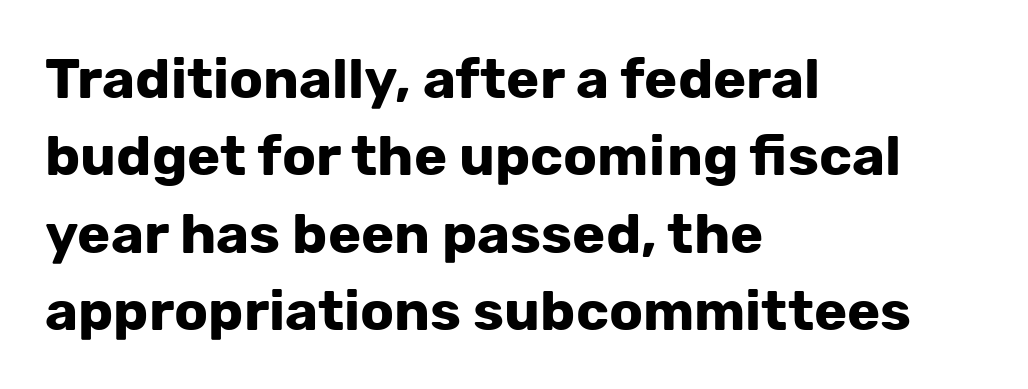
{"serif": "no", "italic": "no", "bold": "yes", "weight": "bold", "width": "normal", "stroke_contrast": "low", "x_height": "medium", "monospaced": "no", "underline": "no", "align": "left", "line_spacing": "normal", "line_spacing_ratio": 1.38, "letter_spacing": "normal", "letter_spacing_em": 0.0, "glyph_px": 56}
